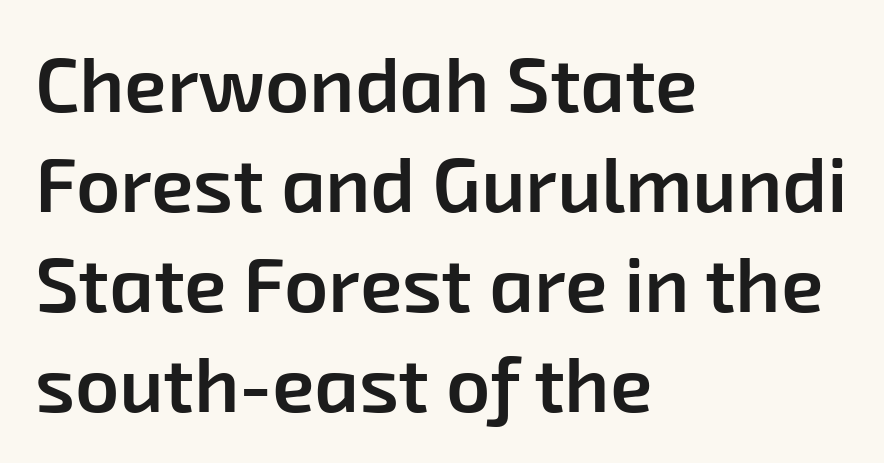
The text block is weighted toward the left margin, trailing off unevenly rightward. Does the type have serifs? No, each stem ends abruptly. The space between consecutive lines is moderate. Notice the strokes are somewhat thickened but not fully heavy: this is a semibold. Students, note that the glyphs here touch the page at normal intervals. A bare baseline throughout the passage.
